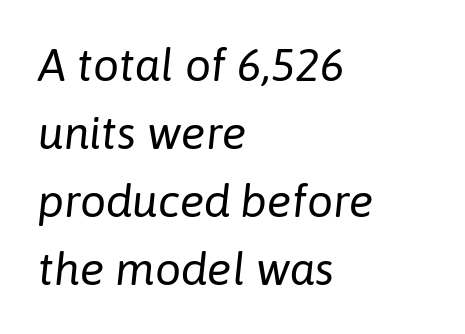
{"italic": "yes", "lean": "right", "slant_degrees": 6, "bold": "no", "weight": "regular", "width": "normal", "stroke_contrast": "low", "x_height": "medium", "monospaced": "no", "underline": "no", "align": "left", "line_spacing": "normal", "line_spacing_ratio": 1.48, "letter_spacing": "normal", "letter_spacing_em": 0.0, "glyph_px": 46}
